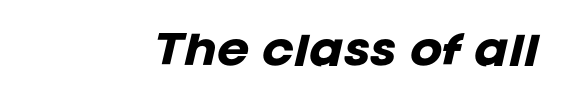
Honestly, there is no underline to notice here at all. Compared with typical body copy, the letter spacing here is the same. Set as a true bold cut, around the 700 mark. Observe the lean: these are italic letterforms. Varying glyph widths throughout — classic text-font behaviour.
